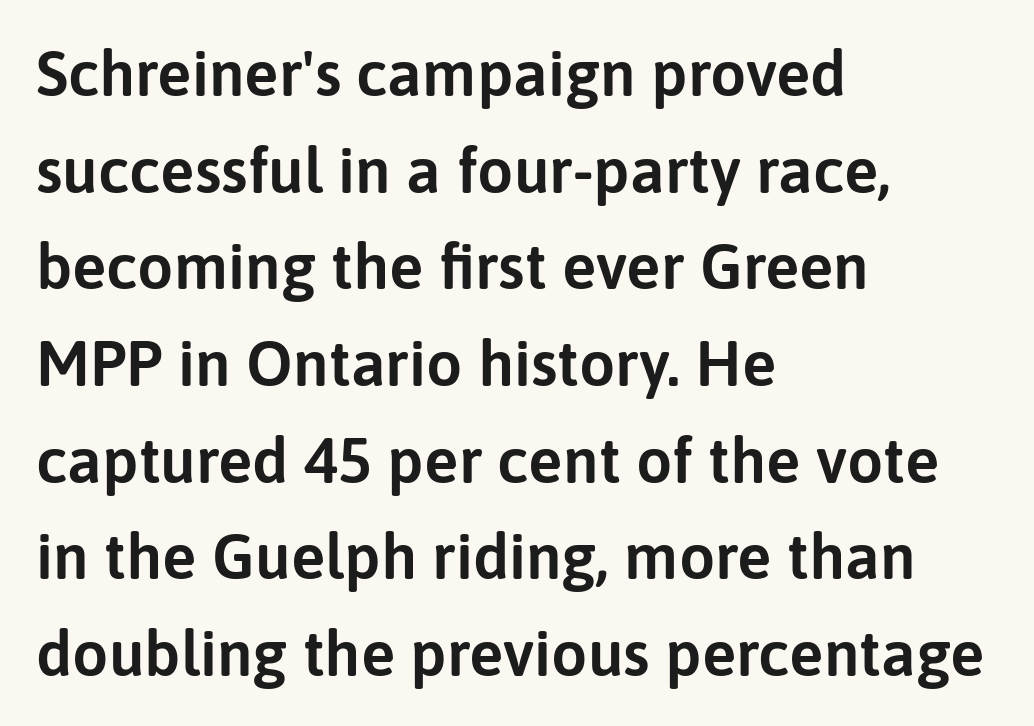
Q: Is the text italic (slanted)? A: No, it is upright.
Q: Is the typeface a serif or a sans-serif typeface? A: Sans-serif.
Q: Is the text underlined? A: No.
Q: How is the paragraph aligned? A: Left-aligned.
Q: Is the spacing between letters normal or unusually wide? A: Normal.
Q: Is the spacing between lines tight, normal or loose? A: Normal.
Q: Width (condensed, normal, or wide)? A: Normal.
Q: Stroke contrast? A: Low.
Q: x-height? A: Medium.
Q: Monospaced? A: No.
